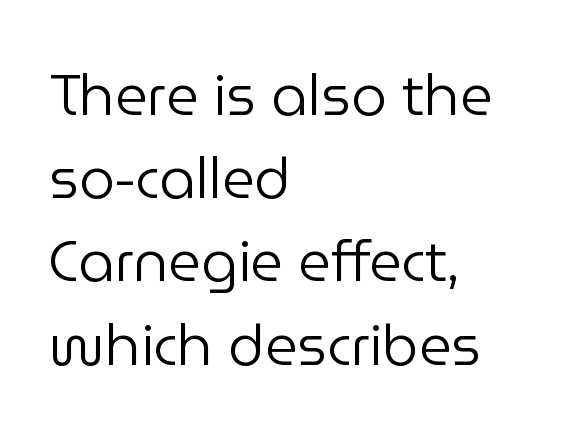
Typographically, this falls in the sans-serif category. Varying glyph widths throughout — classic text-font behaviour. The font is comparable to plain body text, perhaps lighter. Compared with typical paragraphs, the rows here are spaced about the same. Lines of text with bare space underneath.
